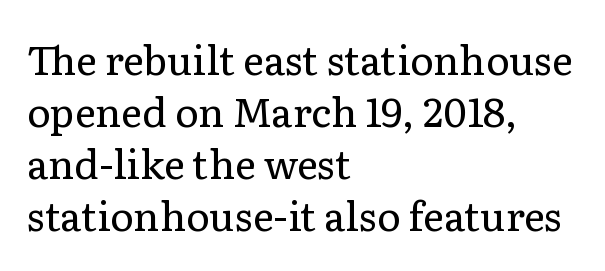
The image shows 40 px regular-weight serif type, upright; set left-aligned, normal line spacing (1.3x), normal letter spacing, not underlined; low stroke contrast and a medium x-height.
